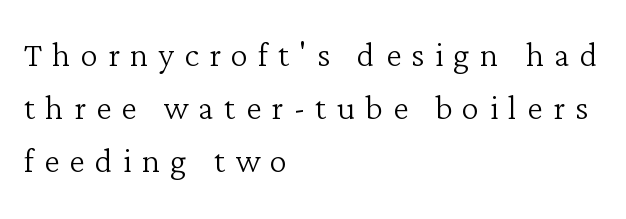
{"serif": "yes", "italic": "no", "bold": "no", "weight": "light", "width": "normal", "stroke_contrast": "low", "x_height": "medium", "monospaced": "no", "underline": "no", "align": "left", "line_spacing_ratio": 1.21, "letter_spacing": "wide", "letter_spacing_em": 0.23, "glyph_px": 44}
